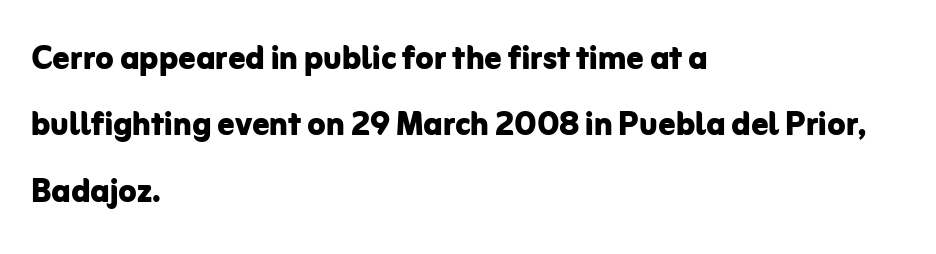
The image shows 42 px bold sans-serif type, upright; set left-aligned, normal line spacing (1.58x), normal letter spacing, not underlined; low stroke contrast and a medium x-height.
